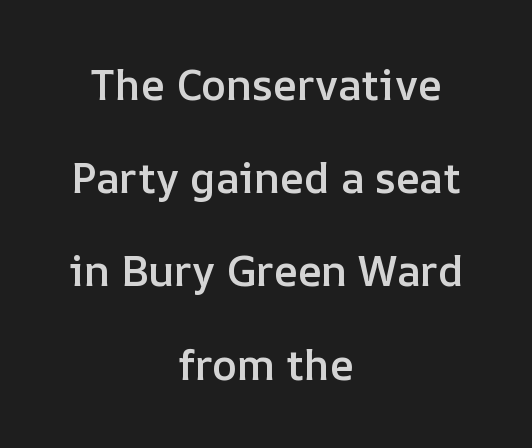
{"italic": "no", "bold": "semi", "weight": "semibold", "width": "normal", "stroke_contrast": "low", "x_height": "medium", "monospaced": "no", "underline": "no", "align": "center", "line_spacing": "loose", "line_spacing_ratio": 2.22, "letter_spacing": "normal", "letter_spacing_em": 0.0, "glyph_px": 42}
